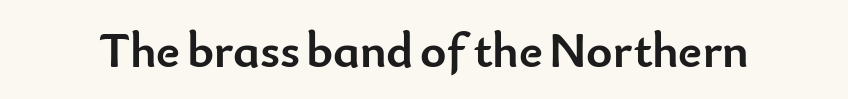
{"serif": "no", "italic": "no", "bold": "yes", "weight": "semibold", "width": "normal", "stroke_contrast": "low", "x_height": "small", "monospaced": "no", "underline": "no", "letter_spacing": "normal", "letter_spacing_em": 0.0, "glyph_px": 50}
